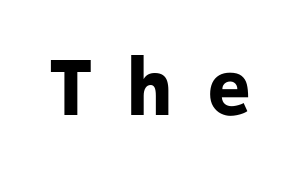
You could only call the tracking loose — the letters float apart. Think of a typewriter: that constant character pitch is what you see here. The typeface chosen for these lines omits serifs. Thick stems and heavy bowls — unmistakably bold.
